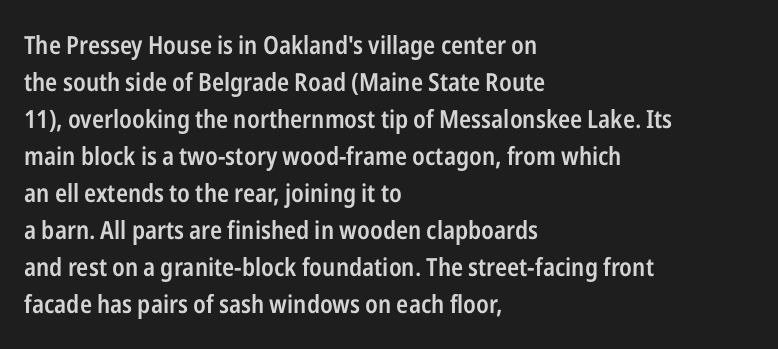
The image shows 25 px text type, upright; set left-aligned, normal line spacing (1.48x), normal letter spacing, not underlined.
